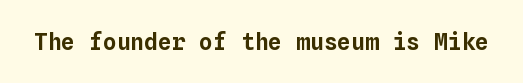
{"italic": "no", "underline": "no", "letter_spacing": "normal", "letter_spacing_em": 0.0, "glyph_px": 23}
